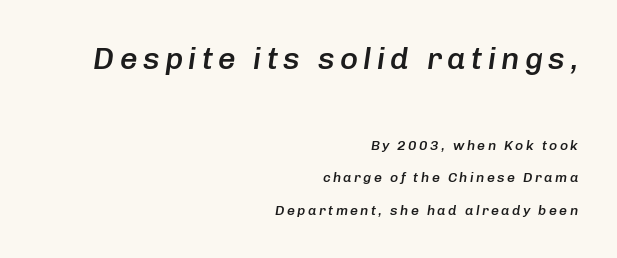
The image shows 31 px semibold type, italic (leaning right); set right-aligned, loose line spacing (2.32x), not underlined; the first (top) block is 2.21x larger; low stroke contrast and a medium x-height.
